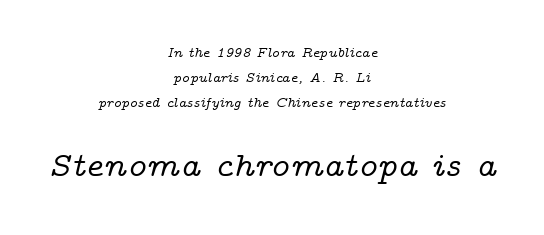
Q: Is the text italic (slanted)? A: Yes, it leans right by about 14 degrees.
Q: Is the typeface a serif or a sans-serif typeface? A: Serif.
Q: Is the text underlined? A: No.
Q: How is the paragraph aligned? A: Centered.
Q: Is the spacing between letters normal or unusually wide? A: Normal.
Q: Which block of text is set in a larger size, the first (top) or the second (bottom)? A: The second (bottom) one.
Q: Width (condensed, normal, or wide)? A: Wide.
Q: Stroke contrast? A: Low.
Q: x-height? A: Medium.
Q: Monospaced? A: No.
